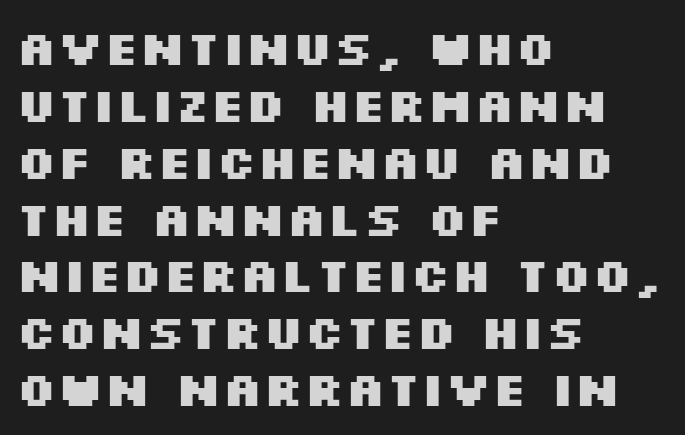
Q: Is the text bold? A: Yes.
Q: Is the text italic (slanted)? A: No, it is upright.
Q: Is the typeface a serif or a sans-serif typeface? A: Sans-serif.
Q: Is the text underlined? A: No.
Q: How is the paragraph aligned? A: Left-aligned.
Q: Is the spacing between letters normal or unusually wide? A: Normal.
Q: Width (condensed, normal, or wide)? A: Wide.
Q: Stroke contrast? A: Medium.
Q: x-height? A: Large.
Q: Monospaced? A: No.
